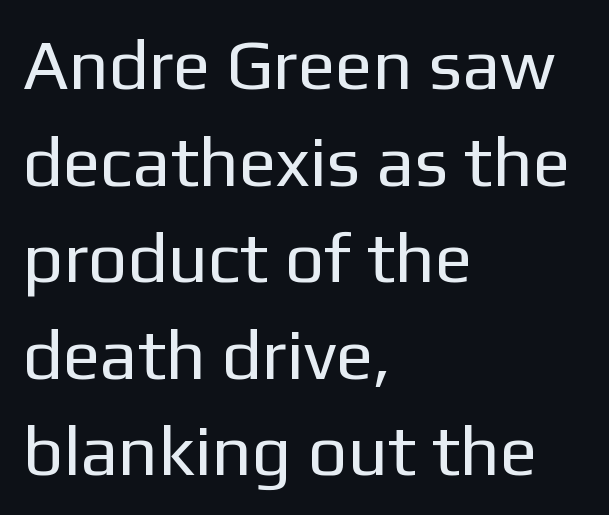
{"serif": "no", "italic": "no", "bold": "no", "weight": "regular", "width": "normal", "stroke_contrast": "low", "x_height": "medium", "monospaced": "no", "underline": "no", "align": "left", "line_spacing": "normal", "line_spacing_ratio": 1.38, "letter_spacing": "normal", "letter_spacing_em": 0.0, "glyph_px": 70}
